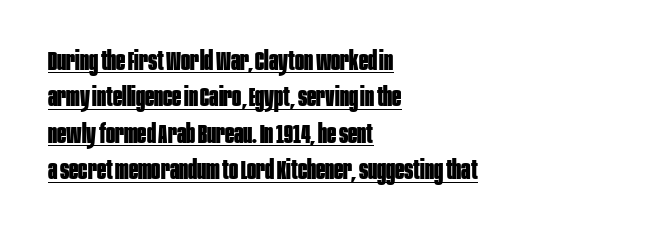
Q: Is the text bold? A: Yes.
Q: Is the text italic (slanted)? A: No, it is upright.
Q: Is the text underlined? A: Yes.
Q: How is the paragraph aligned? A: Left-aligned.
Q: Is the spacing between letters normal or unusually wide? A: Normal.
Q: Is the spacing between lines tight, normal or loose? A: Normal.
